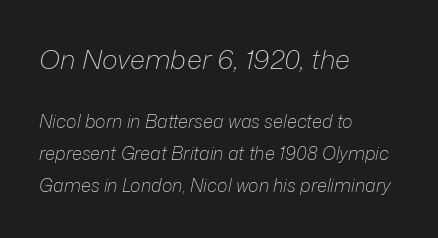
{"italic": "yes", "lean": "right", "slant_degrees": 12, "bold": "no", "underline": "no", "align": "left", "line_spacing_ratio": 1.77, "letter_spacing": "normal", "letter_spacing_em": 0.0, "larger_block": "first", "size_ratio": 1.5, "glyph_px": 27}
